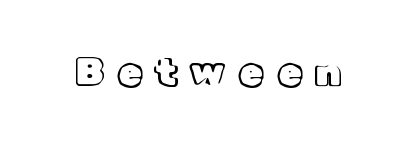
The image shows 38 px text type, upright; set unusually wide letter spacing (+0.39 em), not underlined; a medium x-height.
